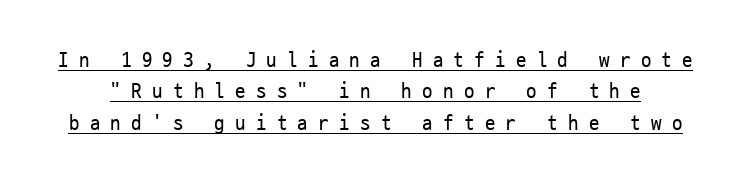
Q: Is the text bold? A: No.
Q: Is the text italic (slanted)? A: No, it is upright.
Q: Is the text underlined? A: Yes.
Q: Is the spacing between letters normal or unusually wide? A: Unusually wide.
Q: Is the spacing between lines tight, normal or loose? A: Normal.
